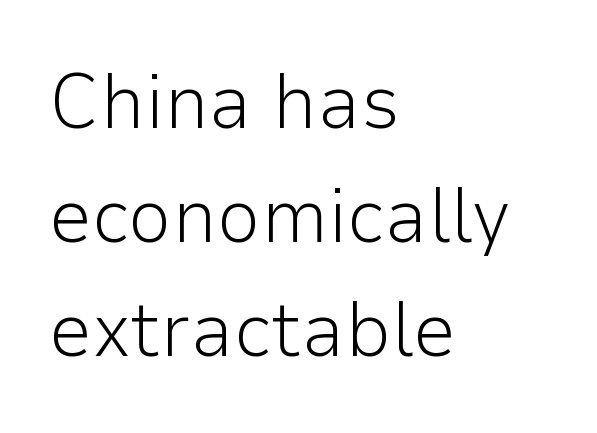
{"serif": "no", "italic": "no", "bold": "no", "weight": "light", "width": "normal", "stroke_contrast": "low", "x_height": "medium", "monospaced": "no", "underline": "no", "align": "left", "line_spacing": "normal", "line_spacing_ratio": 1.46, "letter_spacing": "normal", "letter_spacing_em": 0.0, "glyph_px": 78}
